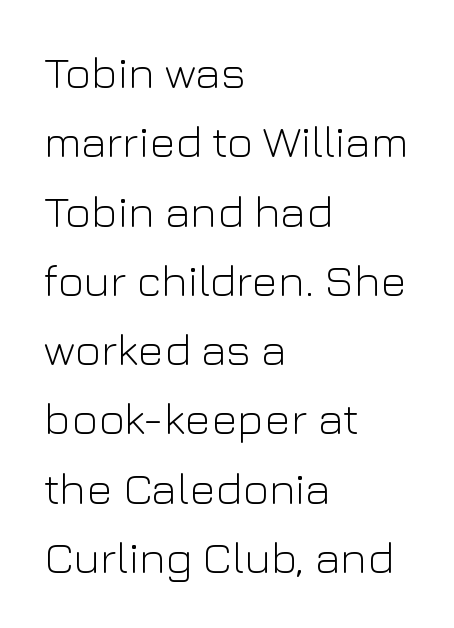
This block has exactly the height ordinary leading produces. Bare-footed words on every line. The font family rendered here belongs to the sans-serif group. This sample uses an upright cut, with every glyph sitting square on the baseline. Do the characters align in a grid? No, the font is proportional. Glyph-to-glyph distance matches everyday printed text.
